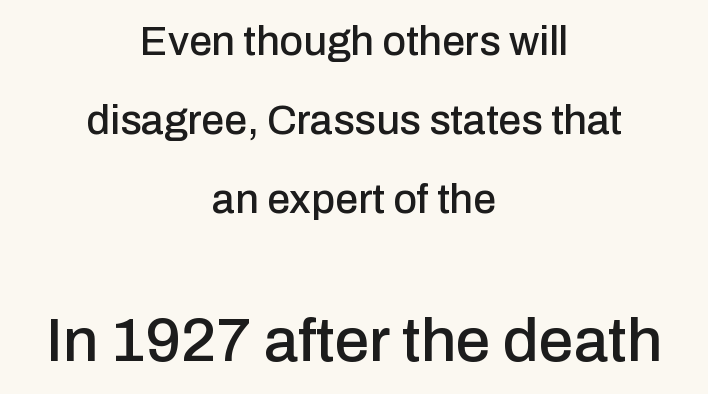
{"serif": "no", "italic": "no", "width": "normal", "stroke_contrast": "low", "x_height": "medium", "monospaced": "no", "underline": "no", "align": "center", "line_spacing": "loose", "line_spacing_ratio": 1.93, "letter_spacing": "normal", "letter_spacing_em": 0.0, "larger_block": "second", "size_ratio": 1.51, "glyph_px": 62}
